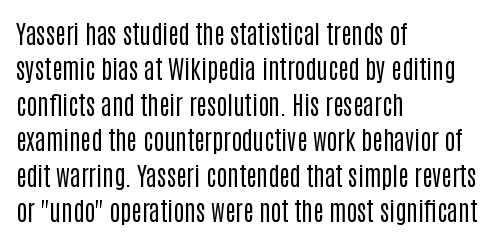
{"italic": "no", "bold": "no", "underline": "no", "align": "left", "line_spacing": "normal", "line_spacing_ratio": 1.42, "letter_spacing": "normal", "letter_spacing_em": 0.0, "glyph_px": 25}
